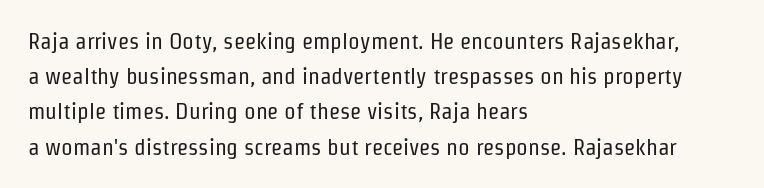
{"italic": "no", "bold": "no", "underline": "no", "align": "left", "line_spacing": "normal", "line_spacing_ratio": 1.53, "letter_spacing": "normal", "letter_spacing_em": 0.0, "glyph_px": 23}
